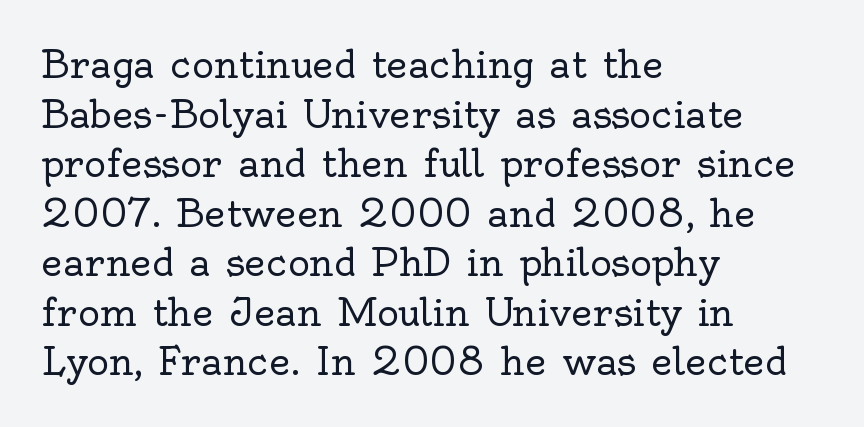
Q: Is the text bold? A: No.
Q: Is the text italic (slanted)? A: No, it is upright.
Q: Is the typeface a serif or a sans-serif typeface? A: Serif.
Q: Is the text underlined? A: No.
Q: How is the paragraph aligned? A: Left-aligned.
Q: Is the spacing between letters normal or unusually wide? A: Normal.
Q: Is the spacing between lines tight, normal or loose? A: Normal.
Q: Width (condensed, normal, or wide)? A: Normal.
Q: x-height? A: Small.
Q: Monospaced? A: No.
